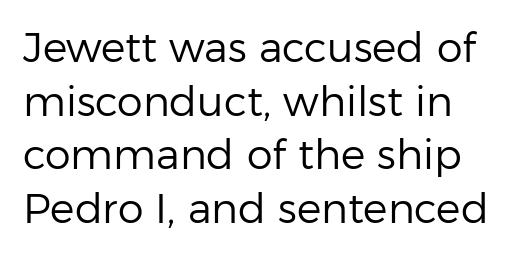
The image shows 41 px regular-weight sans-serif type, upright; set normal line spacing (1.31x), normal letter spacing, not underlined; low stroke contrast and a medium x-height.
